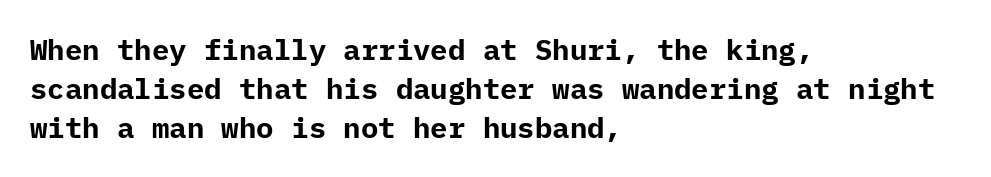
Casual observation: everything's shoved over to the left. There is no visible air inserted between adjacent glyphs. You can tell from the bare stems that sans-serif type was used. Set as a true bold cut, around the 700 mark. Tall strokes in this sample are plumb rather than angled. The specimen omits any rule beneath the text block's lines.
